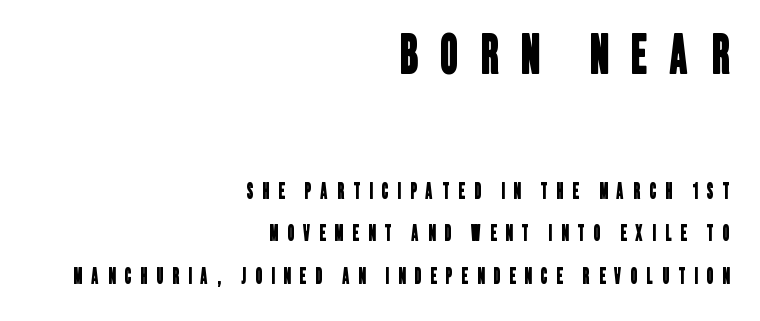
{"serif": "no", "width": "condensed", "stroke_contrast": "low", "x_height": "large", "monospaced": "no", "underline": "no", "align": "right", "line_spacing": "loose", "line_spacing_ratio": 2.04, "letter_spacing": "wide", "letter_spacing_em": 0.44, "larger_block": "first", "size_ratio": 2.52, "glyph_px": 53}
